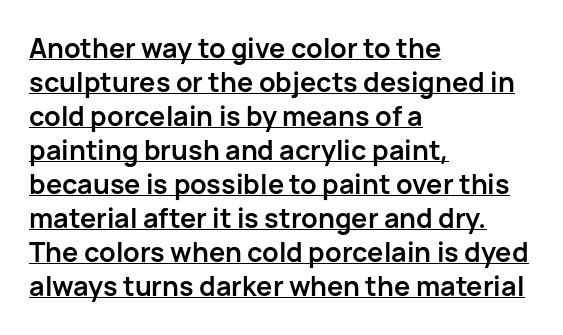
Q: Is the text bold? A: Yes.
Q: Is the text italic (slanted)? A: No, it is upright.
Q: Is the text underlined? A: Yes.
Q: How is the paragraph aligned? A: Left-aligned.
Q: Is the spacing between letters normal or unusually wide? A: Normal.
Q: Is the spacing between lines tight, normal or loose? A: Normal.
